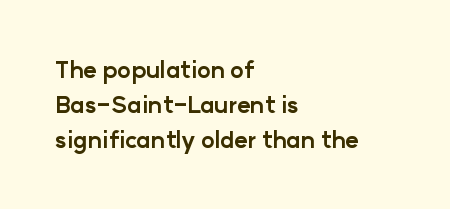
A normal amount of white space separates one row of letters from the next. The lines in this sample share a left origin and differ only in where they stop. Characters follow at the spacing the type designer built in. In terms of weight, the rendering is a true, heavy bold.
